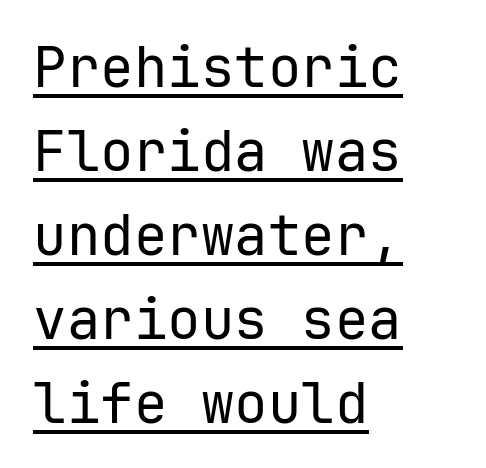
Left-aligned paragraph, ragged on the right. These lines were composed using upright roman letters. Rows of type keep a routine distance in the vertical direction. Each letter's strokes conclude bluntly, with no projecting serifs. The font is comparable to plain body text, perhaps lighter.
